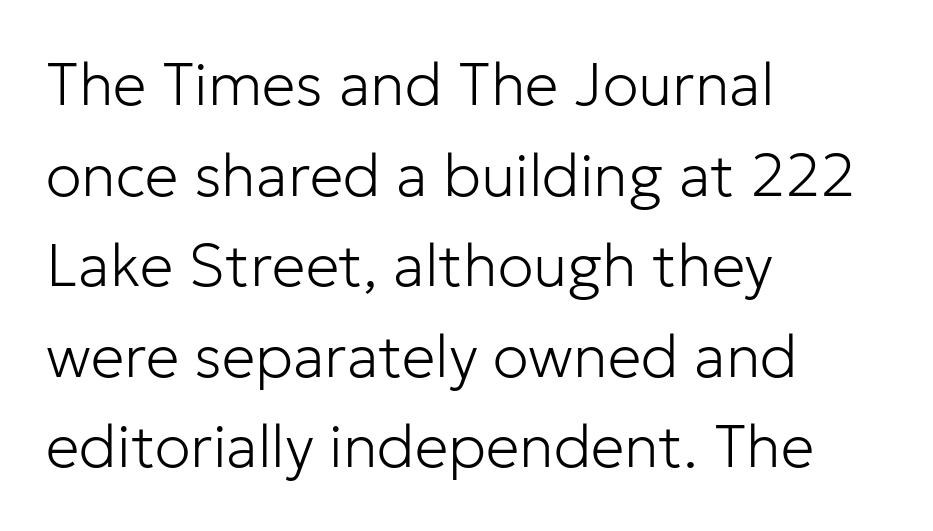
Q: Is the text bold? A: No.
Q: Is the text italic (slanted)? A: No, it is upright.
Q: Is the typeface a serif or a sans-serif typeface? A: Sans-serif.
Q: Is the text underlined? A: No.
Q: How is the paragraph aligned? A: Left-aligned.
Q: Is the spacing between letters normal or unusually wide? A: Normal.
Q: Is the spacing between lines tight, normal or loose? A: Normal.
Q: Width (condensed, normal, or wide)? A: Normal.
Q: Stroke contrast? A: Low.
Q: x-height? A: Medium.
Q: Monospaced? A: No.
